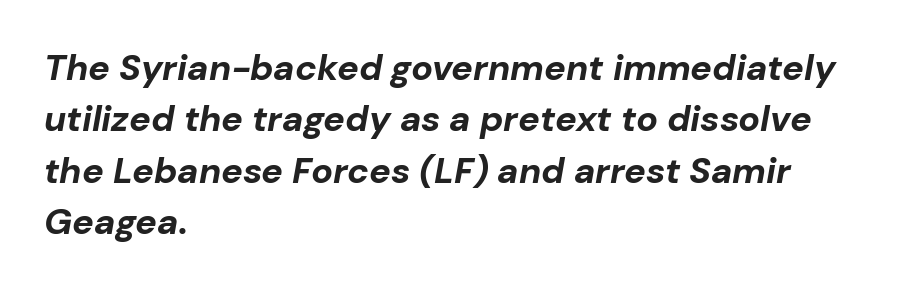
Spacing verdict: proportional, widths tailored to each character. All the whitespace from short lines collects on the right. Just letters on the line, the space beneath them empty. Caption: standard tracking, unaltered. Regular leading. Tall strokes in this sample are angled rather than plumb.
